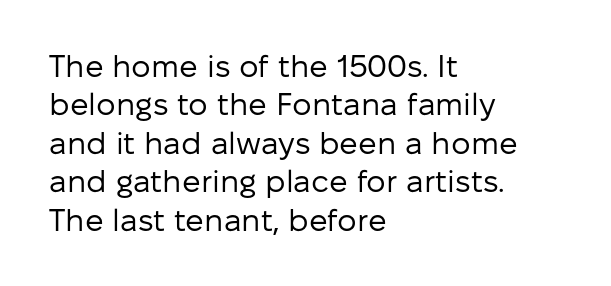
The image shows 31 px regular-weight sans-serif type, upright; set left-aligned, line spacing 1.24x, normal letter spacing, not underlined; low stroke contrast and a medium x-height.
